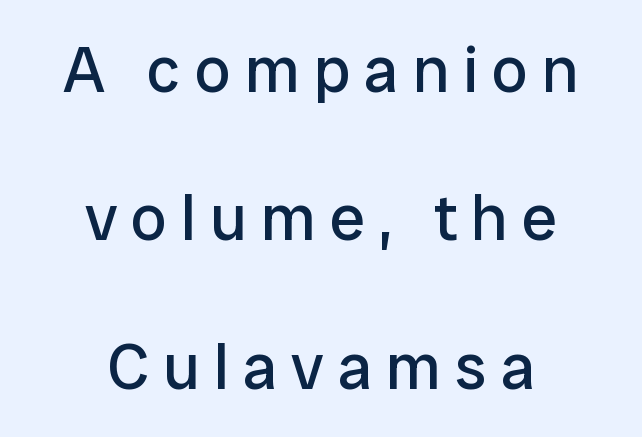
Do the letters lean? They stand straight. Observe the wide spacing: letters keep a clear distance from each other. Rows of type keep a wide berth in the vertical direction. Is this a sans? Yes — the strokes have no serifs. Descenders hang freely into open space.
